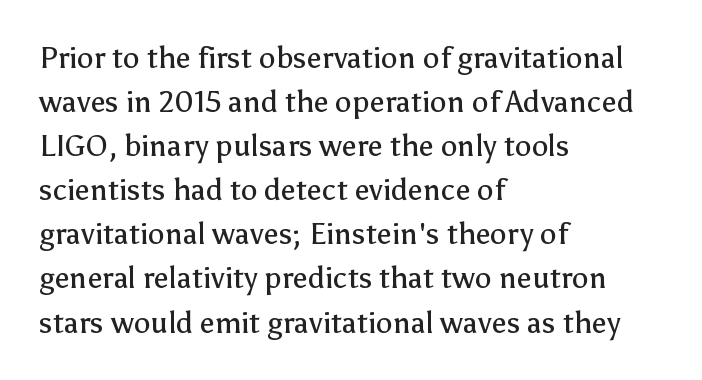
Q: Is the text bold? A: No.
Q: Is the text italic (slanted)? A: No, it is upright.
Q: Is the typeface a serif or a sans-serif typeface? A: Sans-serif.
Q: Is the text underlined? A: No.
Q: How is the paragraph aligned? A: Left-aligned.
Q: Is the spacing between letters normal or unusually wide? A: Normal.
Q: Is the spacing between lines tight, normal or loose? A: Normal.
Q: Width (condensed, normal, or wide)? A: Normal.
Q: Stroke contrast? A: Low.
Q: x-height? A: Medium.
Q: Monospaced? A: No.
